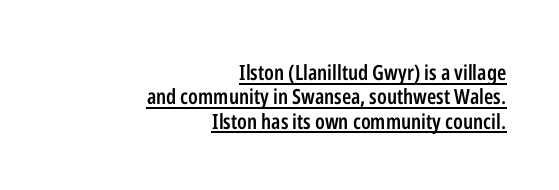
Here the glyphs are tracked normally, forming tight word shapes. Has an underline been added? It has. These lines stack with their right ends in a neat column. Upright lettering throughout.
